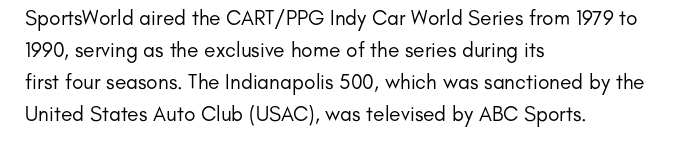
Q: Is the text bold? A: No.
Q: Is the text italic (slanted)? A: No, it is upright.
Q: Is the text underlined? A: No.
Q: How is the paragraph aligned? A: Left-aligned.
Q: Is the spacing between letters normal or unusually wide? A: Normal.
Q: Is the spacing between lines tight, normal or loose? A: Normal.
